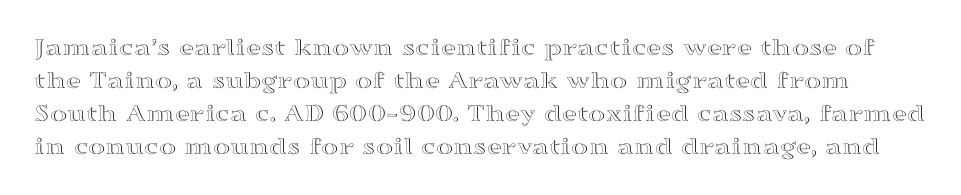
The image shows 26 px text type, upright; set normal line spacing (1.27x), normal letter spacing, not underlined.
